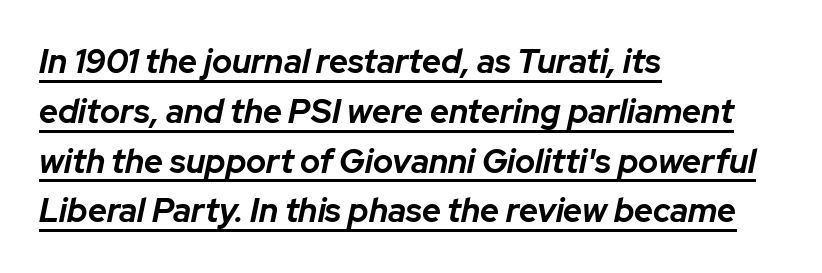
The image shows 33 px bold type, italic (leaning right); set left-aligned, normal line spacing (1.51x), normal letter spacing, underlined; low stroke contrast and a medium x-height.
